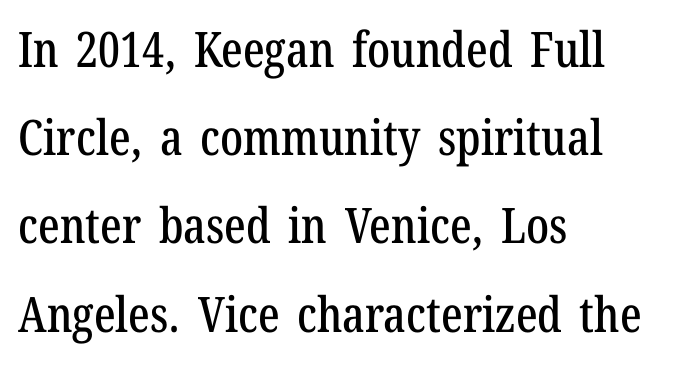
If you drew a line through each stem, it would be perfectly vertical. Compared with a centered layout, this one pins lines to the left instead. Between one letter and the next there's only the usual sliver of space. A clean baseline with only descenders dipping below it.
